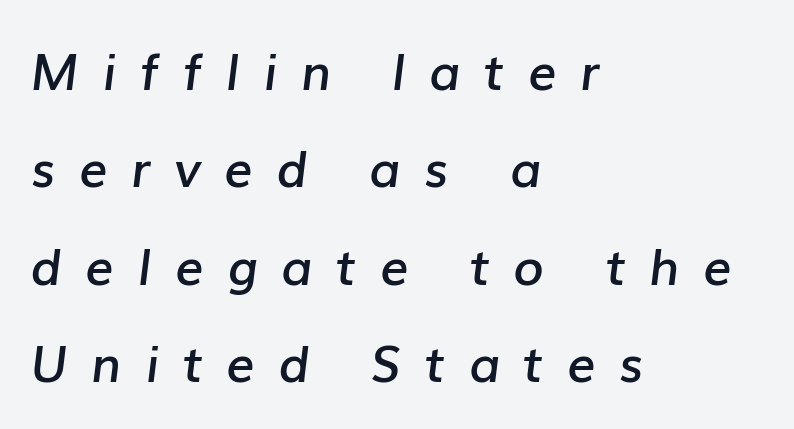
Q: Is the text bold? A: Semi-bold.
Q: Is the text italic (slanted)? A: Yes, it leans right by about 7 degrees.
Q: Is the text underlined? A: No.
Q: How is the paragraph aligned? A: Left-aligned.
Q: Is the spacing between letters normal or unusually wide? A: Unusually wide.
Q: Is the spacing between lines tight, normal or loose? A: Loose.
Q: Width (condensed, normal, or wide)? A: Normal.
Q: Stroke contrast? A: Low.
Q: x-height? A: Medium.
Q: Monospaced? A: No.
